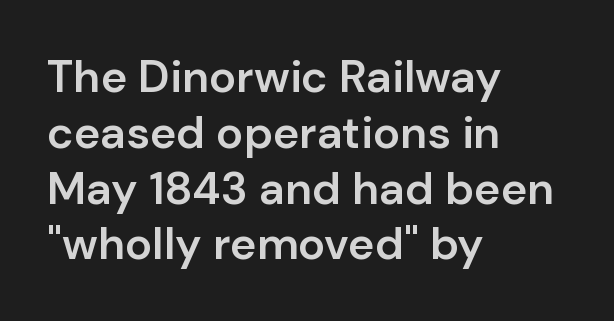
Q: Is the text bold? A: Semi-bold.
Q: Is the text italic (slanted)? A: No, it is upright.
Q: Is the typeface a serif or a sans-serif typeface? A: Sans-serif.
Q: Is the text underlined? A: No.
Q: How is the paragraph aligned? A: Left-aligned.
Q: Is the spacing between letters normal or unusually wide? A: Normal.
Q: Width (condensed, normal, or wide)? A: Normal.
Q: Stroke contrast? A: Low.
Q: x-height? A: Medium.
Q: Monospaced? A: No.
